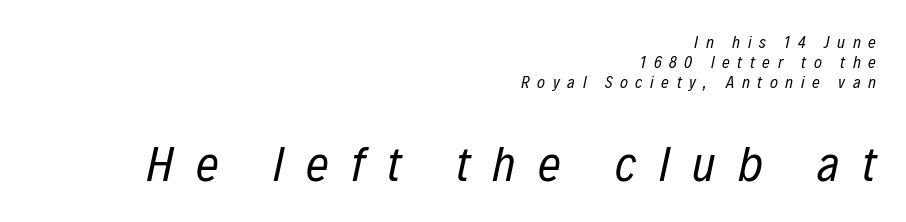
The image shows 50 px regular-weight, condensed type, italic (leaning right); set right-aligned, line spacing 1.18x, unusually wide letter spacing (+0.45 em), not underlined; the second (bottom) block is 2.94x larger; low stroke contrast and a medium x-height.
